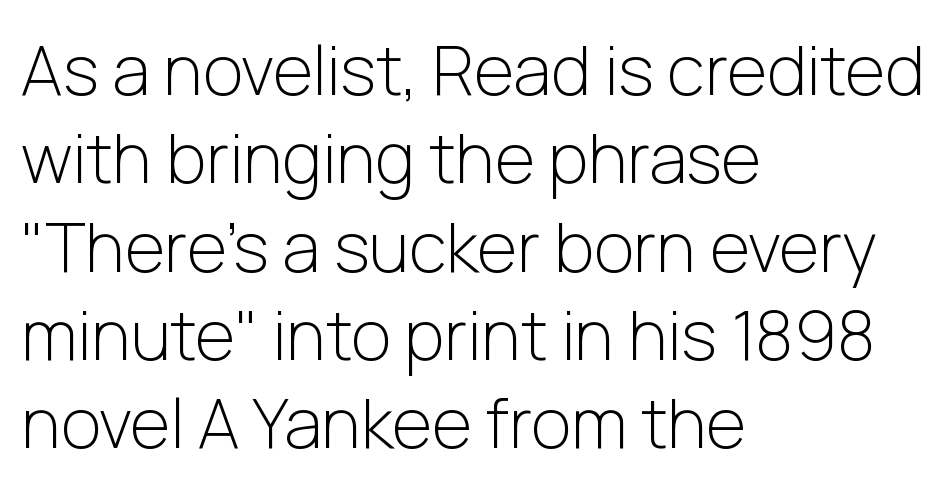
{"serif": "no", "italic": "no", "bold": "no", "weight": "light", "width": "normal", "stroke_contrast": "low", "x_height": "medium", "monospaced": "no", "underline": "no", "align": "left", "line_spacing": "normal", "line_spacing_ratio": 1.28, "letter_spacing": "normal", "letter_spacing_em": 0.0, "glyph_px": 69}
